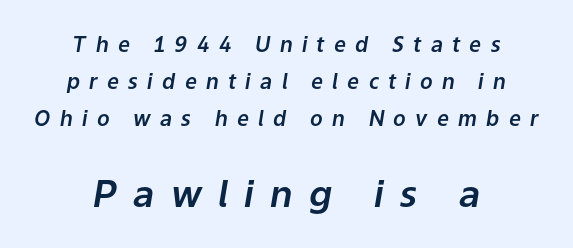
{"italic": "yes", "lean": "right", "slant_degrees": 9, "width": "normal", "stroke_contrast": "low", "x_height": "medium", "monospaced": "no", "underline": "no", "align": "center", "line_spacing_ratio": 1.76, "letter_spacing": "wide", "letter_spacing_em": 0.44, "larger_block": "second", "size_ratio": 1.76, "glyph_px": 37}
